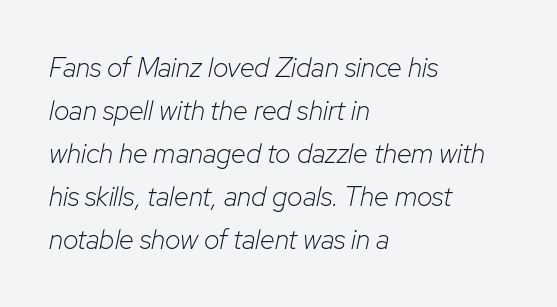
The image shows 27 px text type, italic (leaning right); set left-aligned, normal line spacing (1.59x), normal letter spacing, not underlined.
